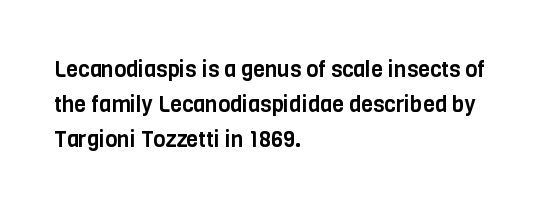
The image shows 22 px text type, upright; set left-aligned, normal line spacing (1.58x), normal letter spacing, not underlined.
